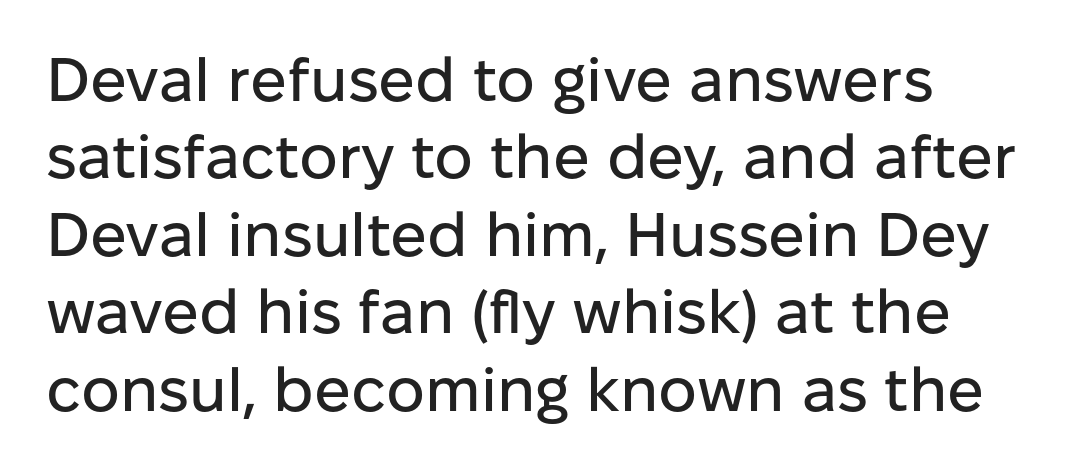
The image shows 61 px sans-serif type, upright; set left-aligned, normal line spacing (1.27x), normal letter spacing, not underlined; low stroke contrast and a medium x-height.
